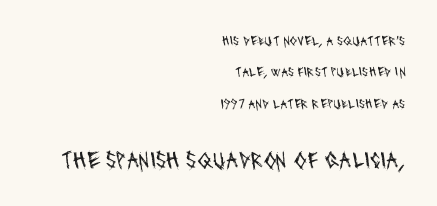
Q: Is the text bold? A: No.
Q: Is the text underlined? A: No.
Q: How is the paragraph aligned? A: Right-aligned.
Q: Is the spacing between letters normal or unusually wide? A: Normal.
Q: Is the spacing between lines tight, normal or loose? A: Loose.
Q: Which block of text is set in a larger size, the first (top) or the second (bottom)? A: The second (bottom) one.
